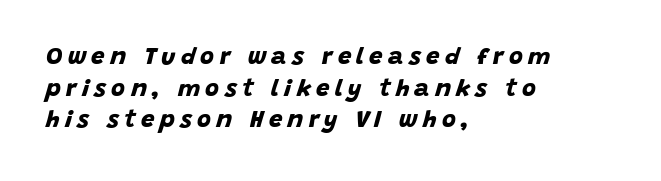
The space directly below the letters is spotless. Caption: bold face, heavy strokes. Tracking value appears strongly positive — letters spread wide. The compositor pushed each line to the left boundary. Summary of vertical rhythm: regular, with standard interline spacing.
